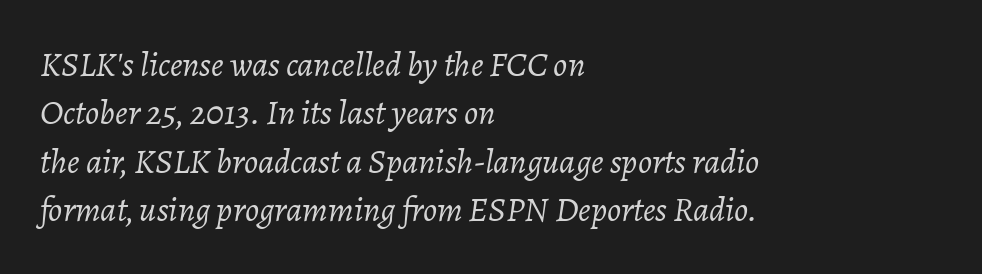
The image shows 35 px light type, italic (leaning right); set left-aligned, normal line spacing (1.38x), normal letter spacing, not underlined; low stroke contrast and a medium x-height.
